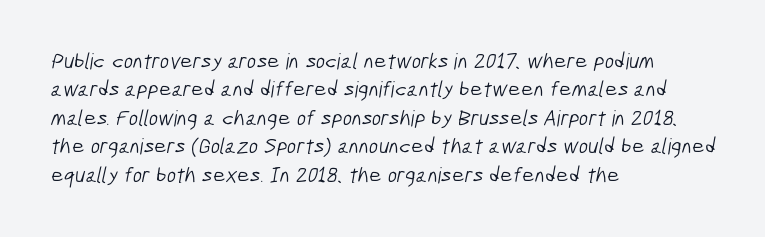
Q: Is the text bold? A: No.
Q: Is the text underlined? A: No.
Q: How is the paragraph aligned? A: Left-aligned.
Q: Is the spacing between letters normal or unusually wide? A: Normal.
Q: Is the spacing between lines tight, normal or loose? A: Normal.
